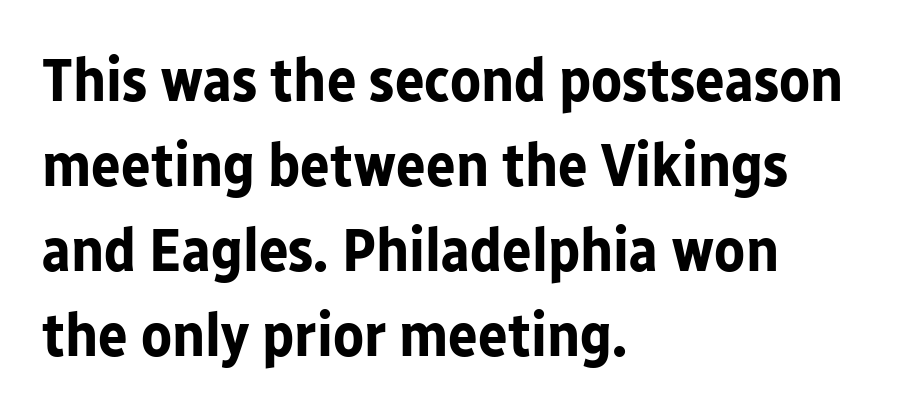
{"serif": "no", "italic": "no", "bold": "yes", "weight": "bold", "width": "normal", "stroke_contrast": "low", "x_height": "medium", "monospaced": "no", "underline": "no", "align": "left", "line_spacing": "normal", "line_spacing_ratio": 1.37, "letter_spacing": "normal", "letter_spacing_em": 0.0, "glyph_px": 62}
